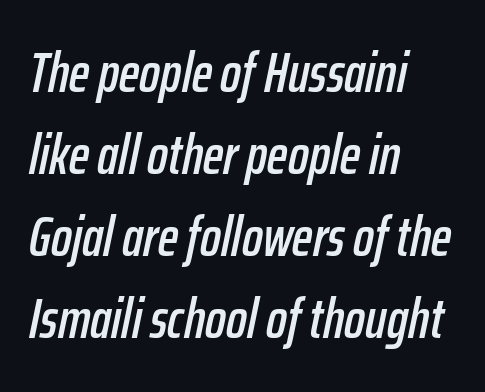
{"italic": "yes", "lean": "right", "slant_degrees": 12, "width": "condensed", "stroke_contrast": "low", "x_height": "medium", "monospaced": "no", "underline": "no", "align": "left", "line_spacing": "normal", "line_spacing_ratio": 1.49, "letter_spacing": "normal", "letter_spacing_em": 0.0, "glyph_px": 55}
